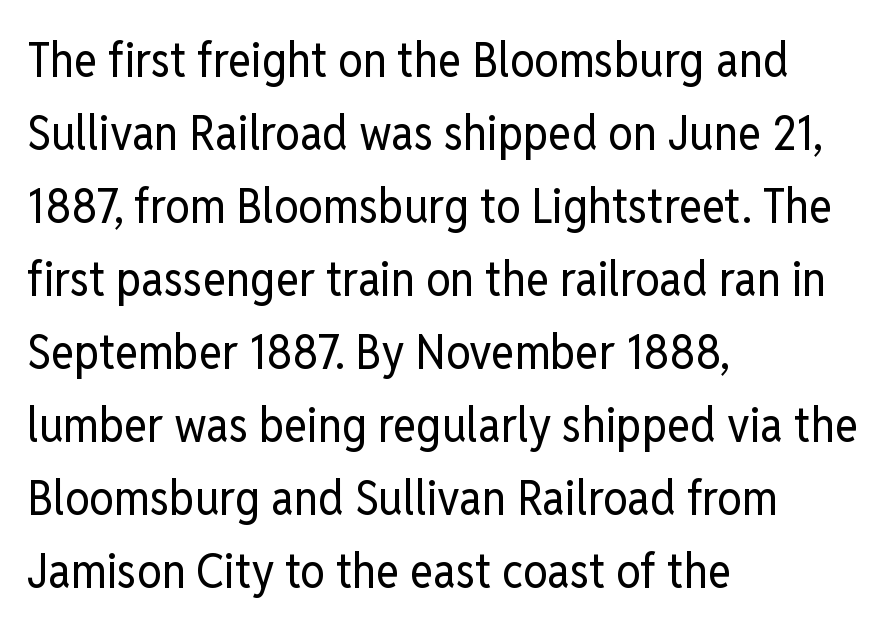
Does the leading feel generous? No, just average. Unlike italic type, these characters show no tilt at all. Is the type heavy? It reads as light-to-regular instead. Tracking here is standard; glyphs follow each other at the usual distance.
